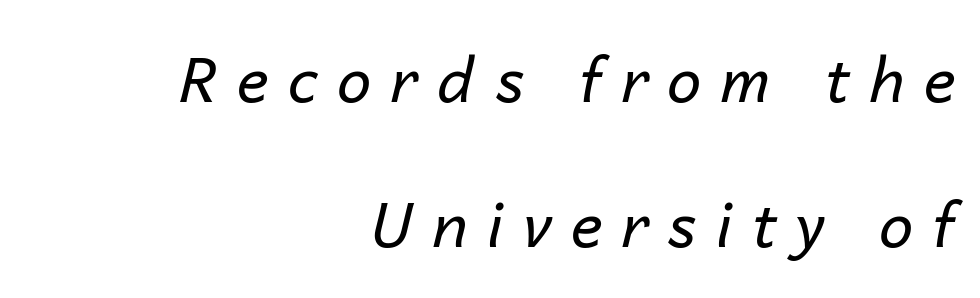
{"italic": "yes", "lean": "right", "slant_degrees": 14, "bold": "no", "weight": "regular", "width": "normal", "stroke_contrast": "low", "x_height": "medium", "monospaced": "no", "underline": "no", "align": "right", "line_spacing": "loose", "line_spacing_ratio": 2.37, "letter_spacing": "wide", "letter_spacing_em": 0.32, "glyph_px": 61}
